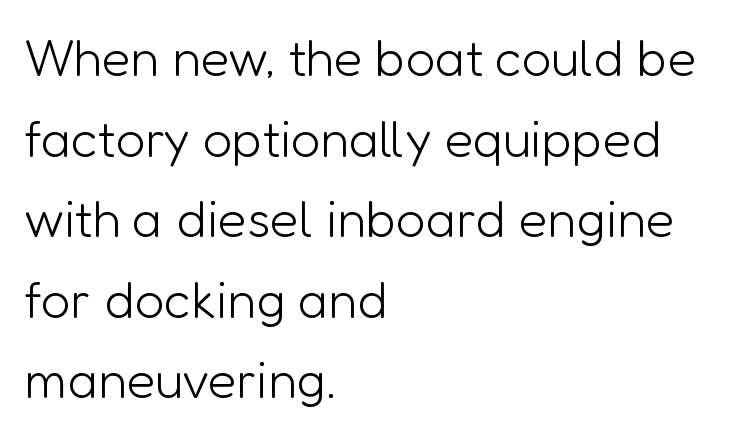
{"serif": "no", "italic": "no", "bold": "no", "weight": "light", "width": "normal", "stroke_contrast": "low", "x_height": "medium", "monospaced": "no", "underline": "no", "align": "left", "line_spacing": "normal", "line_spacing_ratio": 1.55, "letter_spacing": "normal", "letter_spacing_em": 0.0, "glyph_px": 52}
